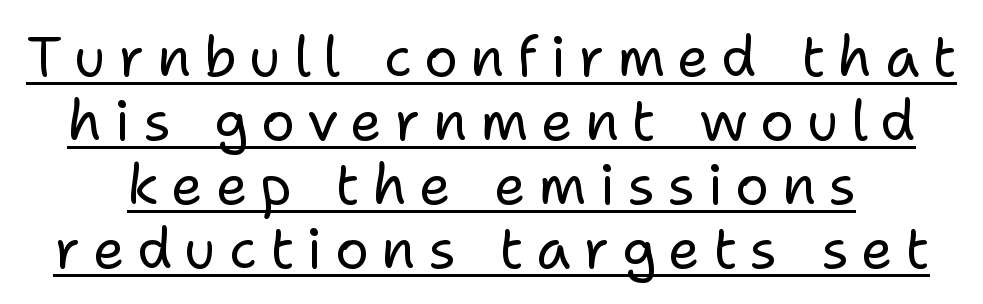
Q: Is the text bold? A: No.
Q: Is the text italic (slanted)? A: No, it is upright.
Q: Is the typeface a serif or a sans-serif typeface? A: Sans-serif.
Q: Is the text underlined? A: Yes.
Q: Is the spacing between letters normal or unusually wide? A: Unusually wide.
Q: Is the spacing between lines tight, normal or loose? A: Tight.
Q: Width (condensed, normal, or wide)? A: Normal.
Q: Stroke contrast? A: Low.
Q: x-height? A: Medium.
Q: Monospaced? A: No.
